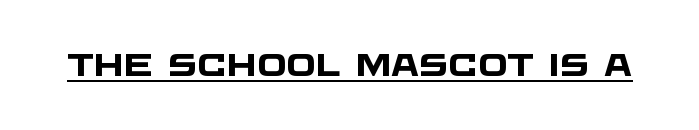
{"serif": "no", "bold": "yes", "weight": "heavy", "width": "wide", "stroke_contrast": "low", "x_height": "large", "monospaced": "no", "underline": "yes", "letter_spacing": "normal", "letter_spacing_em": 0.0, "glyph_px": 31}
